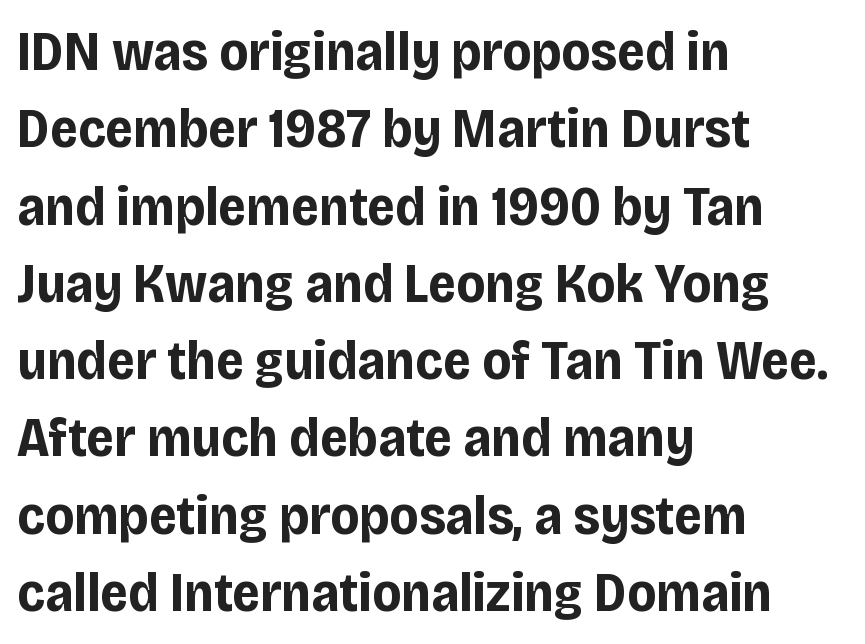
Look at the stroke-to-counter ratio: heavy, a bold. The letters advance in unequal steps, a hallmark of proportional type. The passage shown is typeset with a sans-serif family. The type is set solid horizontally, with unmodified tracking.
